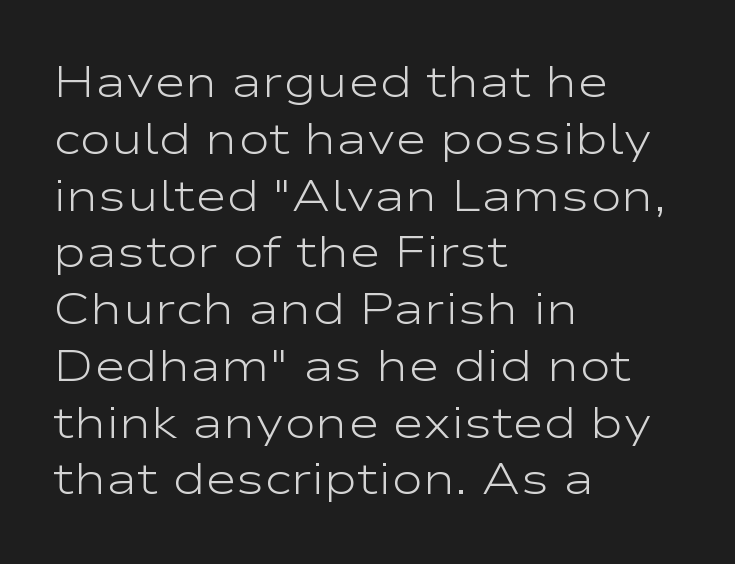
Q: Is the text bold? A: No.
Q: Is the text italic (slanted)? A: No, it is upright.
Q: Is the typeface a serif or a sans-serif typeface? A: Sans-serif.
Q: Is the text underlined? A: No.
Q: How is the paragraph aligned? A: Left-aligned.
Q: Is the spacing between letters normal or unusually wide? A: Normal.
Q: Is the spacing between lines tight, normal or loose? A: Normal.
Q: Width (condensed, normal, or wide)? A: Wide.
Q: Stroke contrast? A: Low.
Q: x-height? A: Medium.
Q: Monospaced? A: No.
